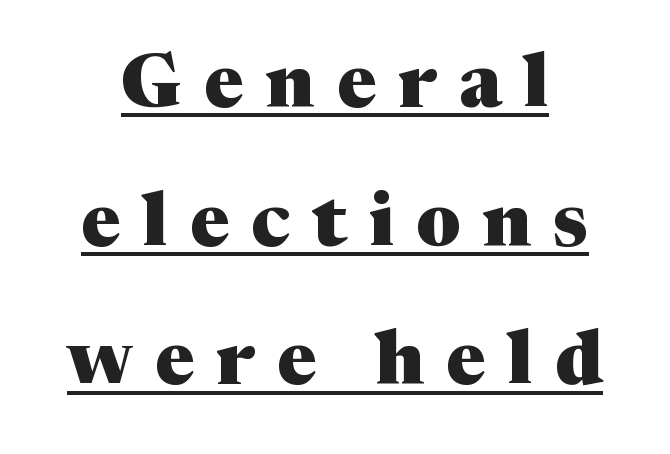
The passage is arranged like a title page — every line centered. Between one letter and the next there's a generous, obvious gap. This is underlined copy, the kind a proofreader might mark for attention. Heft: maximum for text — a bold.
